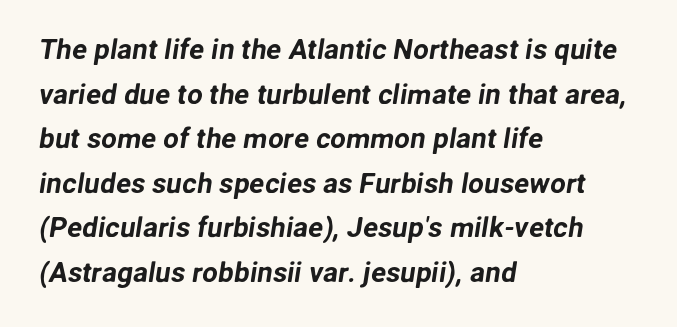
{"serif": "no", "width": "normal", "stroke_contrast": "low", "x_height": "medium", "monospaced": "no", "underline": "no", "align": "left", "line_spacing": "normal", "line_spacing_ratio": 1.59, "letter_spacing": "normal", "letter_spacing_em": 0.0, "glyph_px": 28}
